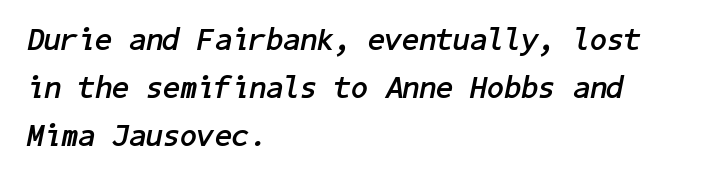
Q: Is the text bold? A: Yes.
Q: Is the text italic (slanted)? A: Yes, it leans right by about 11 degrees.
Q: Is the text underlined? A: No.
Q: How is the paragraph aligned? A: Left-aligned.
Q: Is the spacing between letters normal or unusually wide? A: Normal.
Q: Is the spacing between lines tight, normal or loose? A: Normal.
Q: Width (condensed, normal, or wide)? A: Normal.
Q: Stroke contrast? A: Low.
Q: x-height? A: Medium.
